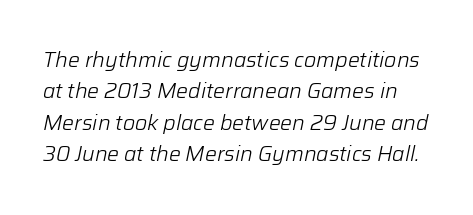
The image shows 21 px text type, italic (leaning right); set normal line spacing (1.5x), normal letter spacing, not underlined.
